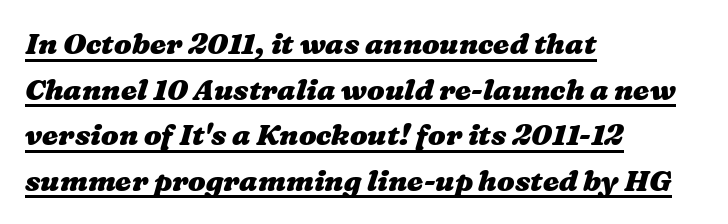
{"bold": "yes", "weight": "heavy", "width": "wide", "stroke_contrast": "medium", "x_height": "medium", "monospaced": "no", "underline": "yes", "align": "left", "line_spacing": "normal", "line_spacing_ratio": 1.57, "letter_spacing": "normal", "letter_spacing_em": 0.0, "glyph_px": 29}
